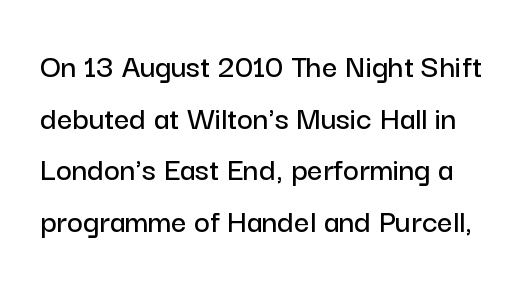
Letters rest on an invisible, unmarked baseline. The axis of the letterforms is exactly vertical. The line texture is even and compact thanks to regular tracking. This sample has the flowing, uneven cadence of proportional lettering.
